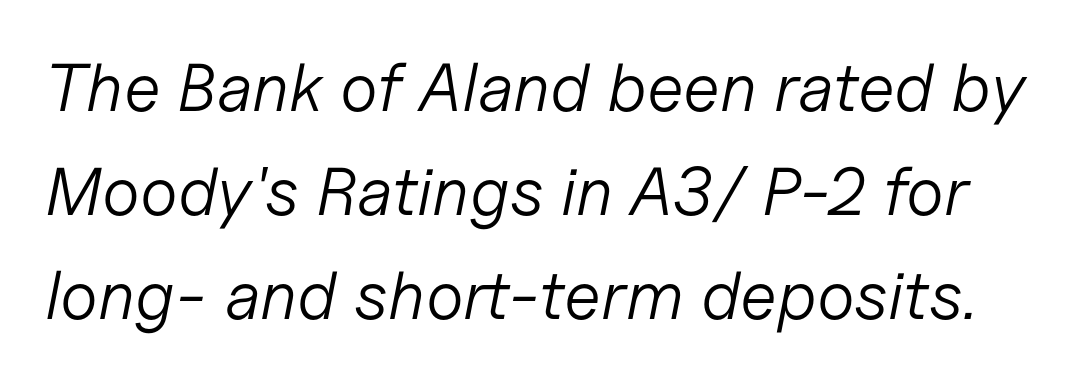
Q: Is the text bold? A: No.
Q: Is the text italic (slanted)? A: Yes, it leans right by about 11 degrees.
Q: Is the text underlined? A: No.
Q: Is the spacing between letters normal or unusually wide? A: Normal.
Q: Is the spacing between lines tight, normal or loose? A: Normal.
Q: Width (condensed, normal, or wide)? A: Normal.
Q: Stroke contrast? A: Low.
Q: x-height? A: Medium.
Q: Monospaced? A: No.
